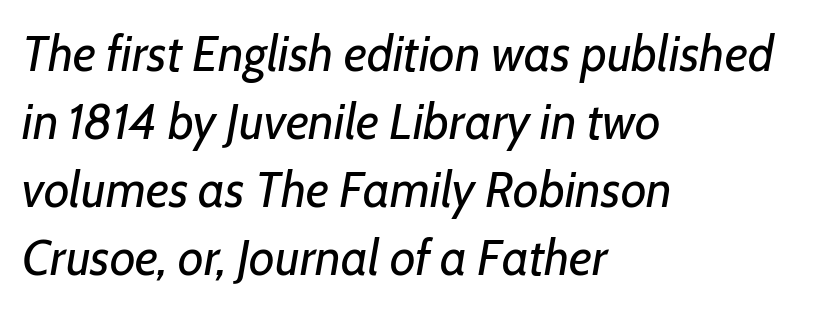
Regarding leading, the lines here are spaced in the standard way. A typesetter would call this proportional, since set widths differ per character. This sample uses an oblique cut, with every glyph tilted off the vertical. The strip under each line holds only bare page. Leftover space on each line is placed entirely after the last word.
